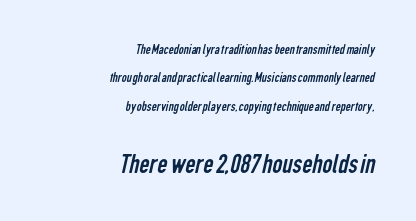
{"serif": "no", "bold": "no", "weight": "regular", "width": "condensed", "stroke_contrast": "low", "x_height": "medium", "monospaced": "no", "underline": "no", "align": "right", "line_spacing": "loose", "line_spacing_ratio": 2.03, "letter_spacing": "normal", "letter_spacing_em": 0.0, "larger_block": "second", "size_ratio": 2.0, "glyph_px": 28}
